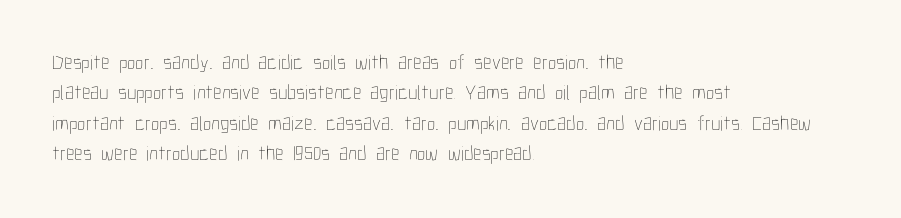
Letter spacing: default. Ink coverage per letter is moderate at most. The rag falls on the right side of this text block. Descenders are the only things crossing below the line. This block has exactly the height ordinary leading produces. This is the regular roman posture of the typeface.
